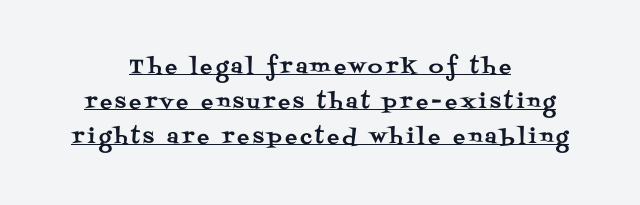
Q: Is the text italic (slanted)? A: No, it is upright.
Q: Is the text underlined? A: Yes.
Q: How is the paragraph aligned? A: Centered.
